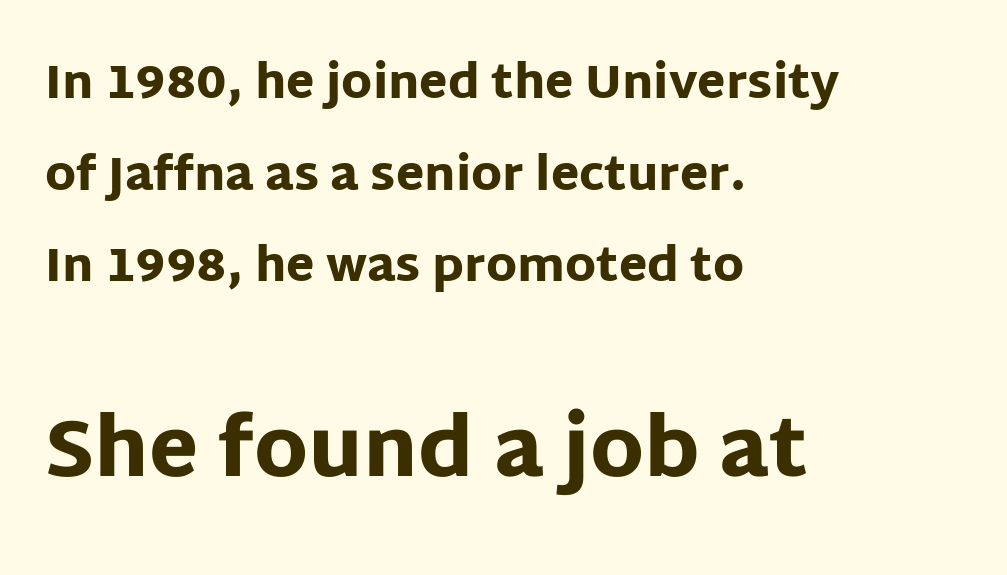
Q: Is the text bold? A: Yes.
Q: Is the text italic (slanted)? A: No, it is upright.
Q: Is the typeface a serif or a sans-serif typeface? A: Sans-serif.
Q: Is the text underlined? A: No.
Q: How is the paragraph aligned? A: Left-aligned.
Q: Is the spacing between letters normal or unusually wide? A: Normal.
Q: Is the spacing between lines tight, normal or loose? A: Loose.
Q: Which block of text is set in a larger size, the first (top) or the second (bottom)? A: The second (bottom) one.
Q: Width (condensed, normal, or wide)? A: Normal.
Q: Stroke contrast? A: Low.
Q: x-height? A: Large.
Q: Monospaced? A: No.
